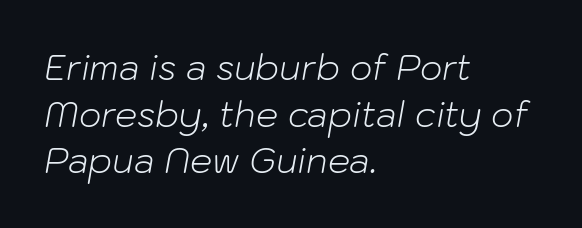
Q: Is the text bold? A: No.
Q: Is the text italic (slanted)? A: Yes, it leans right by about 10 degrees.
Q: Is the text underlined? A: No.
Q: How is the paragraph aligned? A: Left-aligned.
Q: Is the spacing between letters normal or unusually wide? A: Normal.
Q: Is the spacing between lines tight, normal or loose? A: Normal.
Q: Width (condensed, normal, or wide)? A: Normal.
Q: Stroke contrast? A: Low.
Q: x-height? A: Medium.
Q: Monospaced? A: No.
